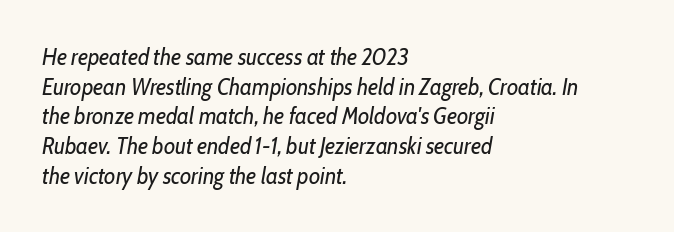
The letters are slanted; this is an italic face. Honestly, the letter spacing is just normal — you wouldn't notice it. Whoever set this chose a conventional vertical rhythm. Clear beneath every line of the passage.
